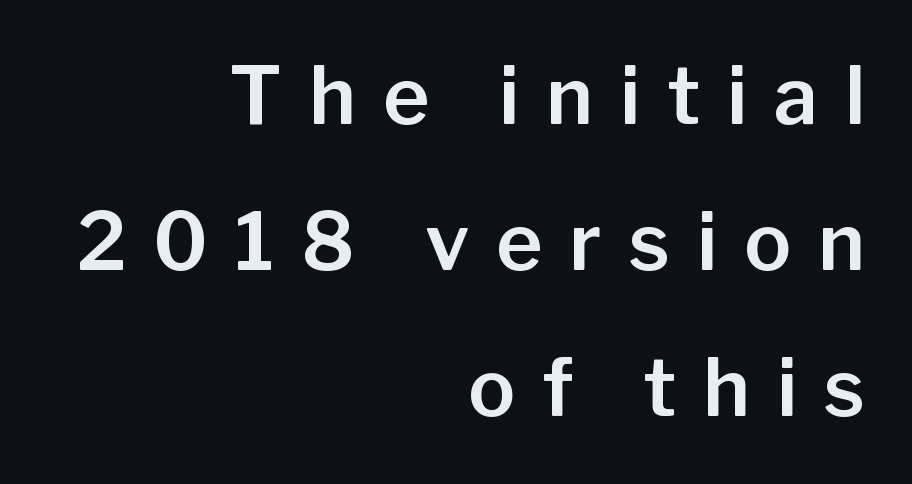
Each letter keeps its own natural width here, so spacing adapts to shape. Casual observation: everything's shoved over to the right. Check where the strokes stop: nothing finishes them off — pure sans. Words float on clear page, feet unadorned. Compared with typical body copy, the letter spacing here is much looser.
